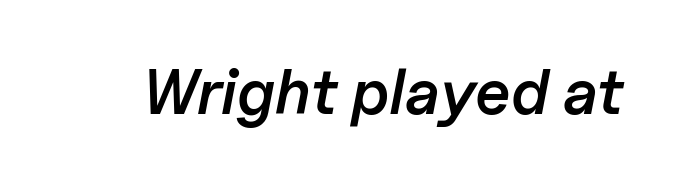
Q: Is the text bold? A: Semi-bold.
Q: Is the text italic (slanted)? A: Yes, it leans right by about 11 degrees.
Q: Is the text underlined? A: No.
Q: Is the spacing between letters normal or unusually wide? A: Normal.
Q: Width (condensed, normal, or wide)? A: Normal.
Q: Stroke contrast? A: Low.
Q: x-height? A: Medium.
Q: Monospaced? A: No.
